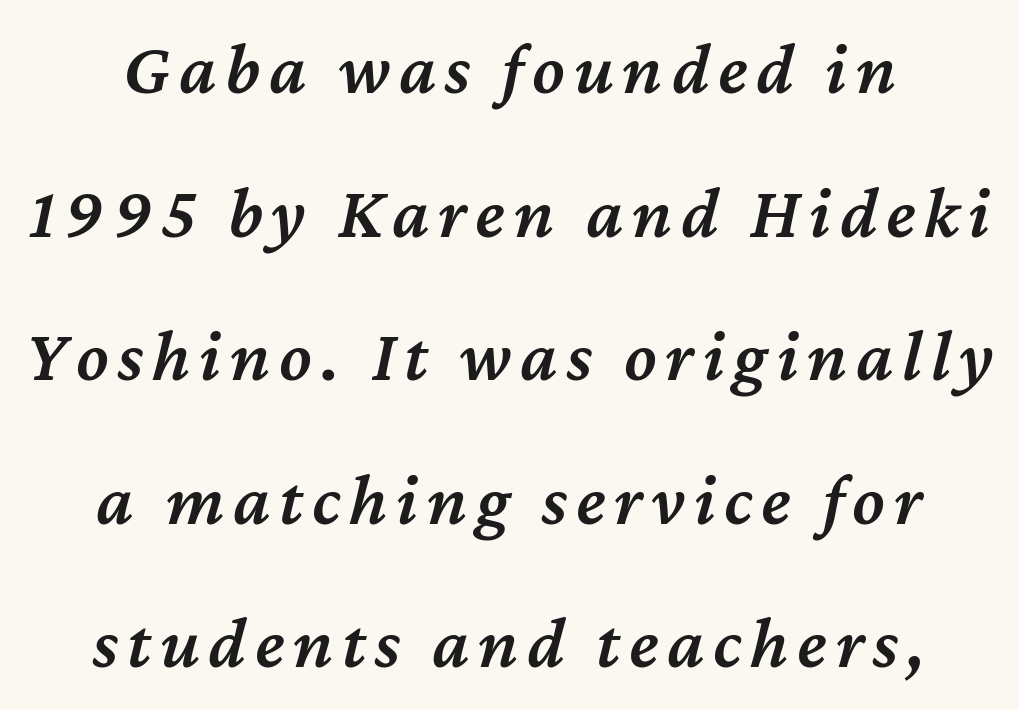
{"italic": "yes", "lean": "right", "slant_degrees": 12, "bold": "semi", "weight": "semibold", "width": "normal", "stroke_contrast": "medium", "x_height": "medium", "monospaced": "no", "underline": "no", "align": "center", "line_spacing": "loose", "line_spacing_ratio": 1.94, "glyph_px": 74}
